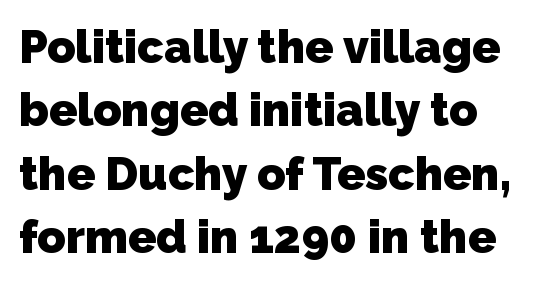
{"serif": "no", "bold": "yes", "weight": "heavy", "width": "normal", "stroke_contrast": "low", "x_height": "medium", "monospaced": "no", "underline": "no", "align": "left", "line_spacing": "normal", "line_spacing_ratio": 1.38, "letter_spacing": "normal", "letter_spacing_em": 0.0, "glyph_px": 46}
